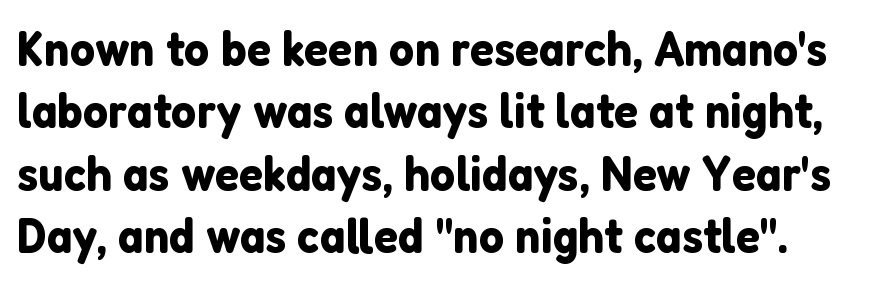
{"serif": "no", "italic": "no", "width": "normal", "stroke_contrast": "low", "x_height": "medium", "monospaced": "no", "underline": "no", "line_spacing": "normal", "line_spacing_ratio": 1.25, "letter_spacing": "normal", "letter_spacing_em": 0.0, "glyph_px": 50}
